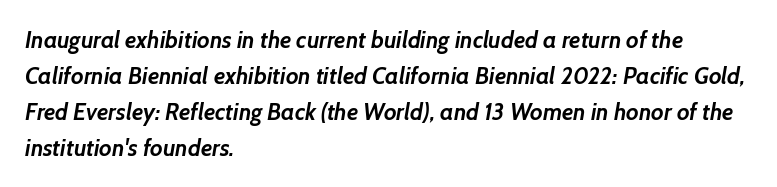
The image shows 23 px bold type; set left-aligned, normal line spacing (1.56x), normal letter spacing, not underlined.
